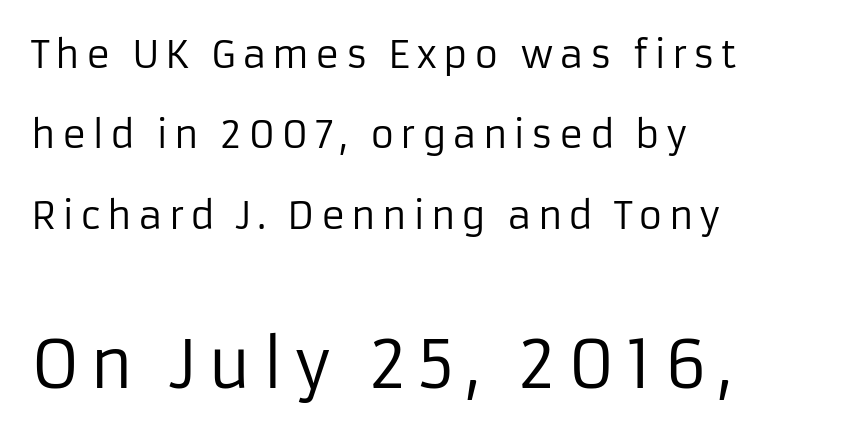
Visually, the bottom section dominates because its glyphs are scaled up. Quick note: interline space is abundant. Leftover space on each line is placed entirely after the last word. Heft: none added — not bold.
